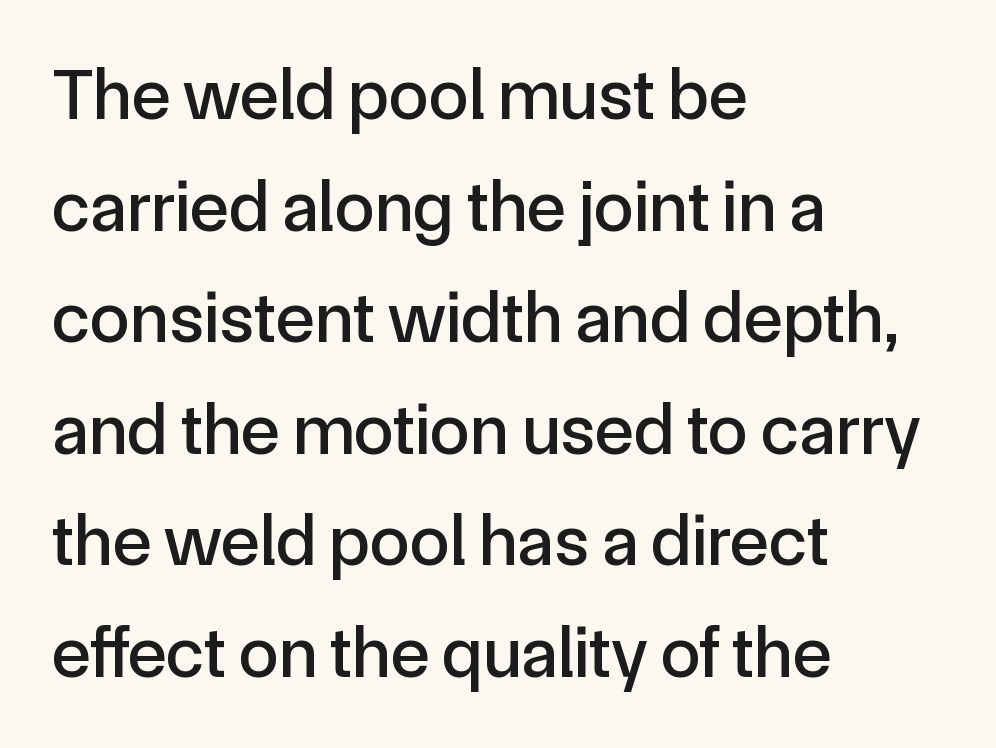
{"serif": "no", "italic": "no", "width": "normal", "x_height": "medium", "monospaced": "no", "underline": "no", "align": "left", "line_spacing": "normal", "line_spacing_ratio": 1.55, "letter_spacing": "normal", "letter_spacing_em": 0.0, "glyph_px": 72}
